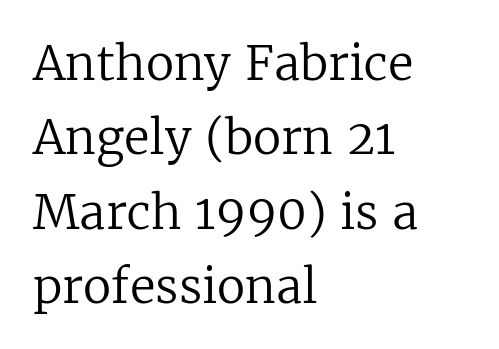
{"serif": "yes", "italic": "no", "bold": "no", "weight": "regular", "width": "normal", "stroke_contrast": "low", "x_height": "medium", "monospaced": "no", "underline": "no", "align": "left", "line_spacing": "normal", "line_spacing_ratio": 1.58, "letter_spacing": "normal", "letter_spacing_em": 0.0, "glyph_px": 47}
